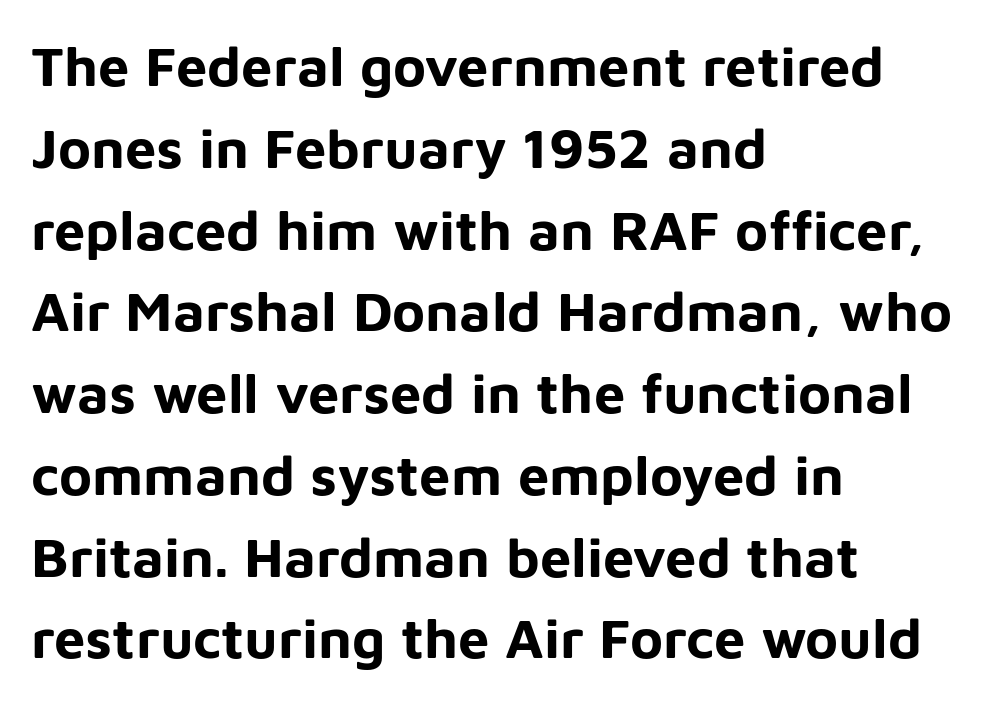
The image shows 56 px bold sans-serif type, upright; set left-aligned, normal line spacing (1.46x), normal letter spacing, not underlined; low stroke contrast and a medium x-height.
